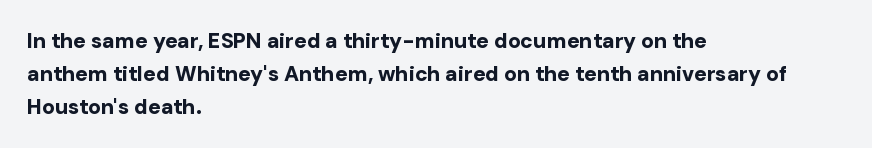
The sample has been set heavy, in full bold. Any mark beneath the type? The region is blank. The ragged edge is on the right, which tells us the setting is flush left. This sample uses plain, unmodified letter spacing. Posture: vertical. Does the leading feel generous? No, just average.
